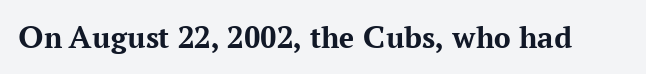
The image shows 33 px bold serif type, upright; set normal letter spacing, not underlined; medium stroke contrast and a medium x-height.
